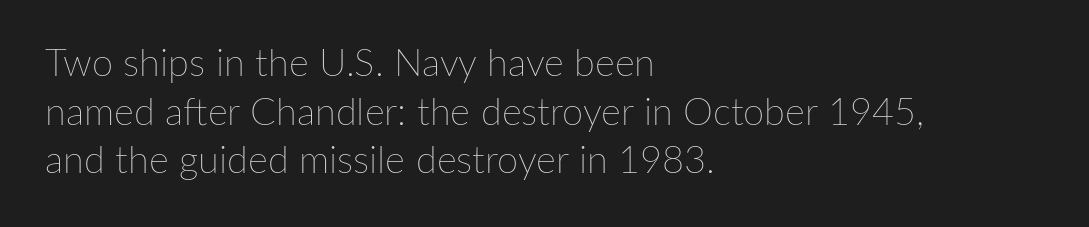
{"italic": "no", "bold": "no", "weight": "thin", "width": "normal", "stroke_contrast": "low", "x_height": "medium", "monospaced": "no", "underline": "no", "align": "left", "line_spacing": "normal", "line_spacing_ratio": 1.28, "letter_spacing": "normal", "letter_spacing_em": 0.0, "glyph_px": 38}
